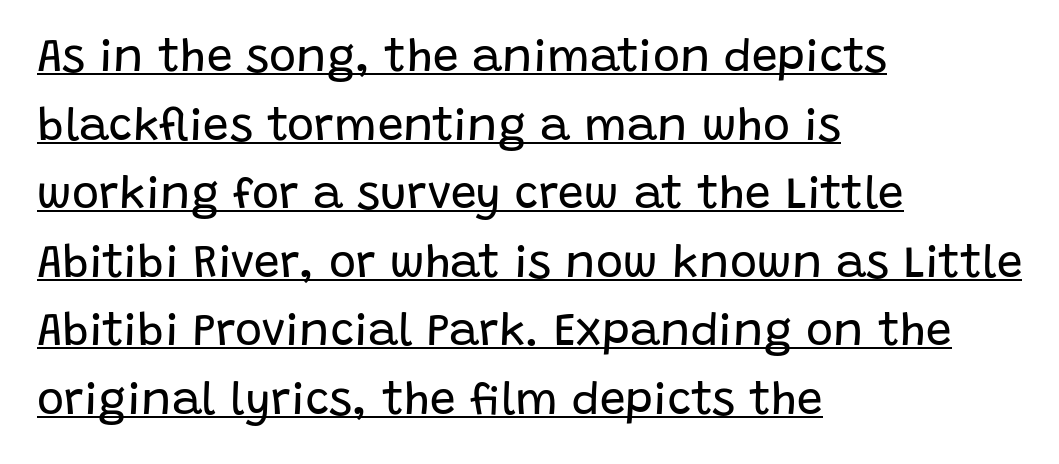
The image shows 46 px regular-weight sans-serif type, upright; set left-aligned, normal line spacing (1.49x), normal letter spacing, underlined; low stroke contrast and a large x-height.
